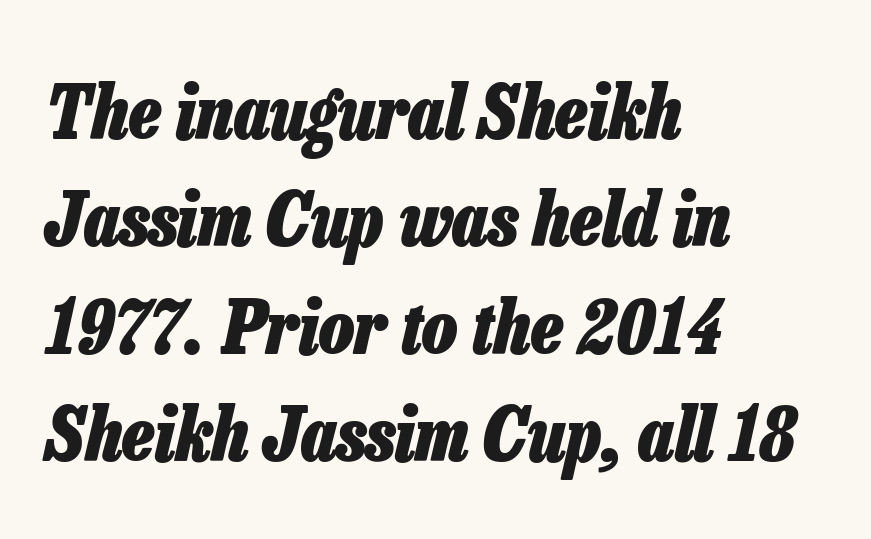
Q: Is the text bold? A: Yes.
Q: Is the text italic (slanted)? A: Yes, it leans right by about 13 degrees.
Q: Is the text underlined? A: No.
Q: How is the paragraph aligned? A: Left-aligned.
Q: Is the spacing between letters normal or unusually wide? A: Normal.
Q: Is the spacing between lines tight, normal or loose? A: Normal.
Q: Width (condensed, normal, or wide)? A: Condensed.
Q: Stroke contrast? A: Low.
Q: x-height? A: Medium.
Q: Monospaced? A: No.
